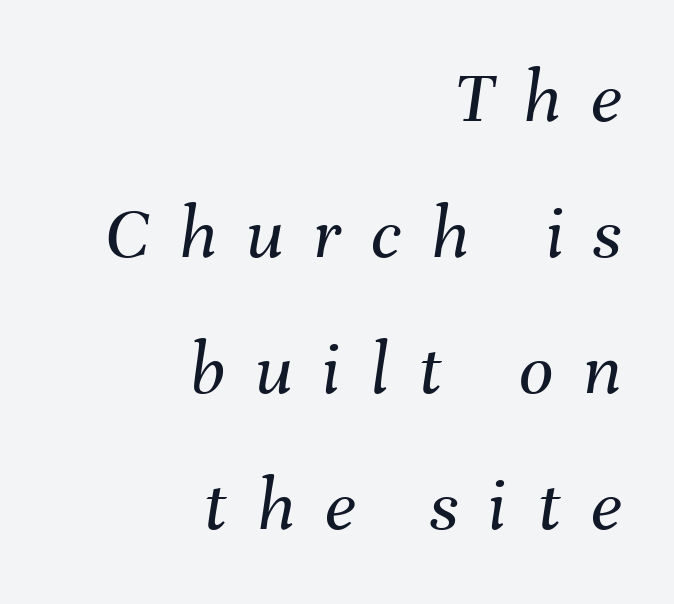
Q: Is the text bold? A: No.
Q: Is the text italic (slanted)? A: Yes, it leans right by about 8 degrees.
Q: Is the text underlined? A: No.
Q: How is the paragraph aligned? A: Right-aligned.
Q: Is the spacing between letters normal or unusually wide? A: Unusually wide.
Q: Width (condensed, normal, or wide)? A: Normal.
Q: Stroke contrast? A: Medium.
Q: x-height? A: Medium.
Q: Monospaced? A: No.
